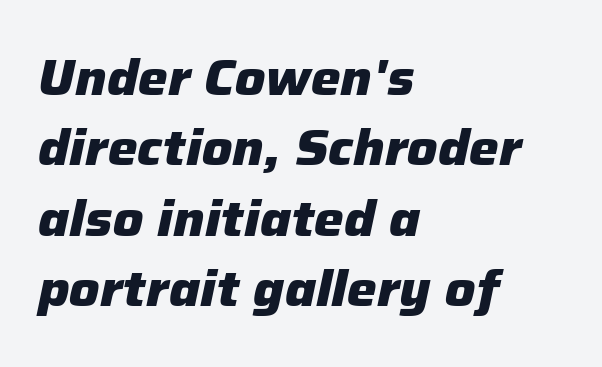
The axis of the letterforms is tilted away from vertical. No word sits above an underline. Alignment: flush left. Spacing verdict: proportional, widths tailored to each character.
